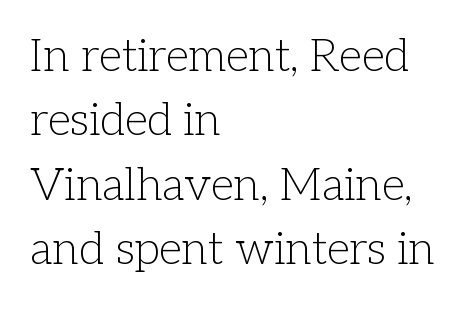
Q: Is the text bold? A: No.
Q: Is the text italic (slanted)? A: No, it is upright.
Q: Is the typeface a serif or a sans-serif typeface? A: Serif.
Q: Is the text underlined? A: No.
Q: How is the paragraph aligned? A: Left-aligned.
Q: Is the spacing between letters normal or unusually wide? A: Normal.
Q: Is the spacing between lines tight, normal or loose? A: Normal.
Q: Width (condensed, normal, or wide)? A: Normal.
Q: Stroke contrast? A: Low.
Q: x-height? A: Medium.
Q: Monospaced? A: No.
